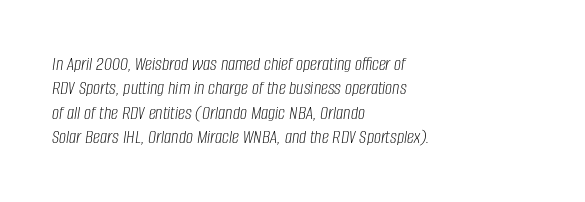
The weight tops out at a normal text grade. The gap between lines stays unmarked. There's an unmistakable incline to the writing here. Observe the ordinary spacing: letters are neighbours, not strangers. Notice how the passage keeps a crisp vertical edge on the left only.
